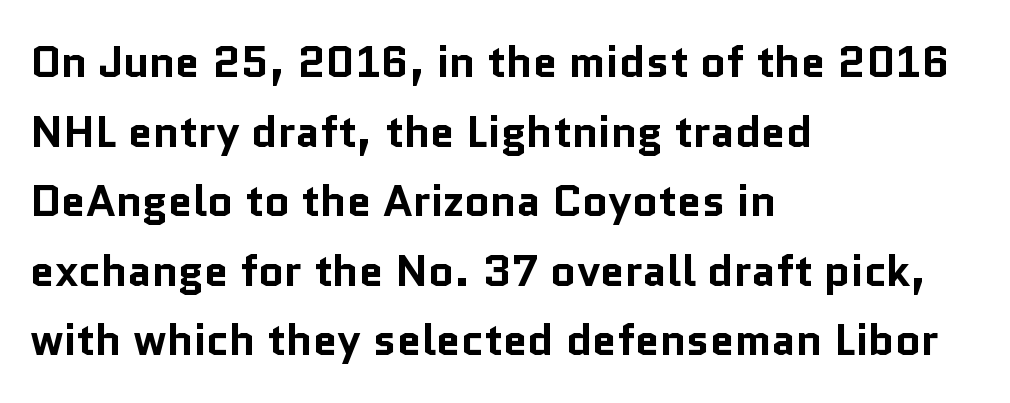
{"serif": "no", "italic": "no", "bold": "yes", "weight": "bold", "width": "normal", "stroke_contrast": "low", "x_height": "medium", "monospaced": "no", "underline": "no", "align": "left", "line_spacing": "normal", "line_spacing_ratio": 1.58, "letter_spacing": "normal", "letter_spacing_em": 0.0, "glyph_px": 44}
